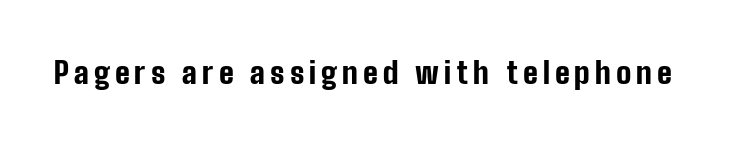
Q: Is the text bold? A: Yes.
Q: Is the text italic (slanted)? A: No, it is upright.
Q: Is the typeface a serif or a sans-serif typeface? A: Sans-serif.
Q: Is the text underlined? A: No.
Q: Width (condensed, normal, or wide)? A: Condensed.
Q: Stroke contrast? A: Low.
Q: x-height? A: Medium.
Q: Monospaced? A: No.
